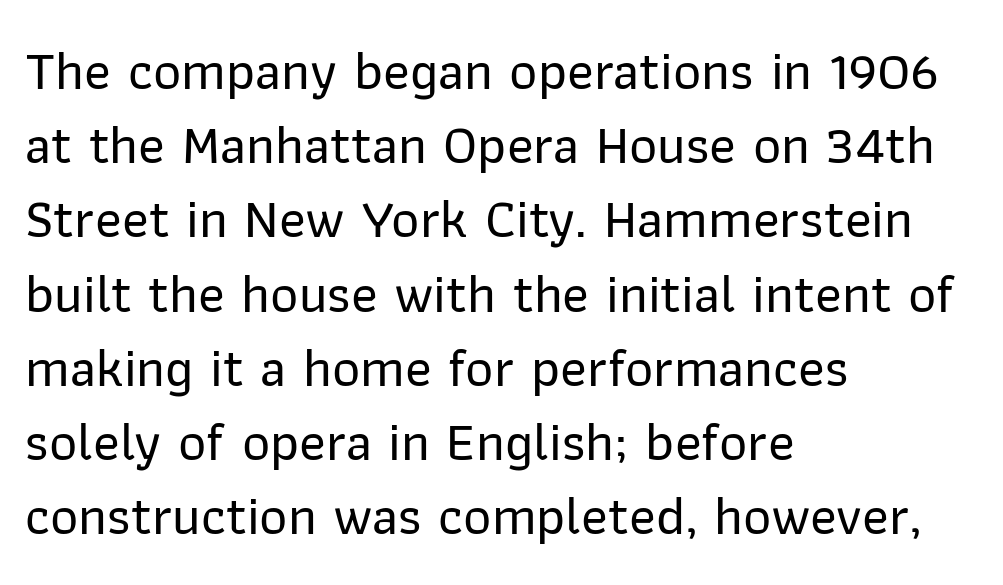
Q: Is the text italic (slanted)? A: No, it is upright.
Q: Is the typeface a serif or a sans-serif typeface? A: Sans-serif.
Q: Is the text underlined? A: No.
Q: How is the paragraph aligned? A: Left-aligned.
Q: Is the spacing between letters normal or unusually wide? A: Normal.
Q: Is the spacing between lines tight, normal or loose? A: Normal.
Q: Width (condensed, normal, or wide)? A: Normal.
Q: Stroke contrast? A: Low.
Q: x-height? A: Medium.
Q: Monospaced? A: No.
